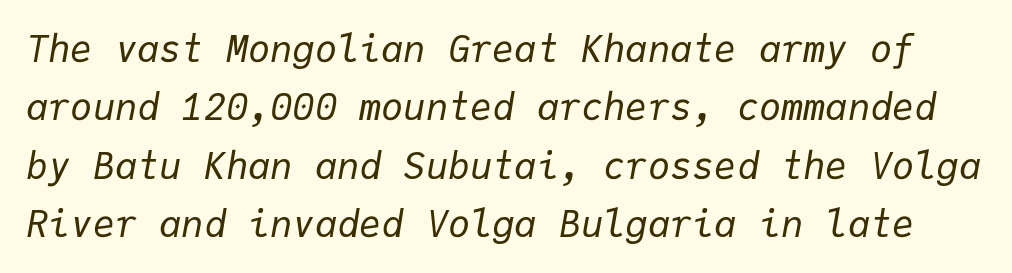
The image shows 37 px regular-weight type, italic (leaning right), monospaced; set normal line spacing (1.58x), normal letter spacing, not underlined; low stroke contrast and a medium x-height.
